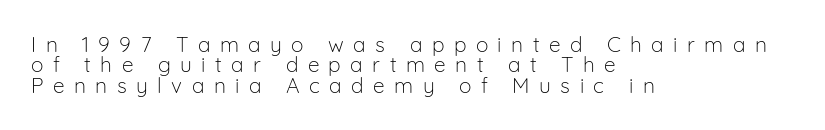
Q: Is the text bold? A: No.
Q: Is the text italic (slanted)? A: No, it is upright.
Q: Is the text underlined? A: No.
Q: How is the paragraph aligned? A: Left-aligned.
Q: Is the spacing between letters normal or unusually wide? A: Unusually wide.
Q: Is the spacing between lines tight, normal or loose? A: Tight.
